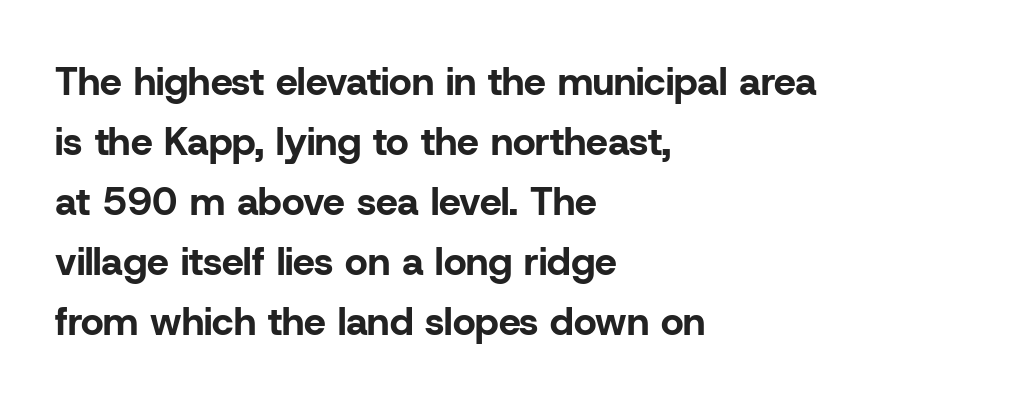
Q: Is the text bold? A: Yes.
Q: Is the text italic (slanted)? A: No, it is upright.
Q: Is the typeface a serif or a sans-serif typeface? A: Sans-serif.
Q: Is the text underlined? A: No.
Q: How is the paragraph aligned? A: Left-aligned.
Q: Is the spacing between letters normal or unusually wide? A: Normal.
Q: Is the spacing between lines tight, normal or loose? A: Normal.
Q: Width (condensed, normal, or wide)? A: Normal.
Q: Stroke contrast? A: Low.
Q: x-height? A: Medium.
Q: Monospaced? A: No.
